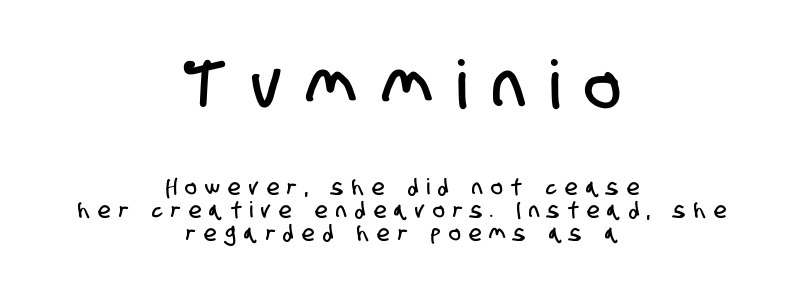
{"serif": "no", "width": "condensed", "stroke_contrast": "low", "x_height": "large", "monospaced": "no", "underline": "no", "align": "center", "line_spacing": "tight", "line_spacing_ratio": 1.04, "letter_spacing": "wide", "letter_spacing_em": 0.39, "larger_block": "first", "size_ratio": 3.05, "glyph_px": 67}
